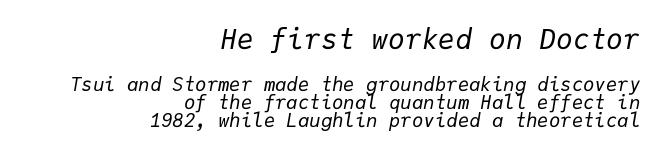
The image shows 28 px regular-weight type, italic (leaning right), monospaced; set right-aligned, tight line spacing (0.97x), normal letter spacing, not underlined; the first (top) block is 1.47x larger; low stroke contrast and a medium x-height.
